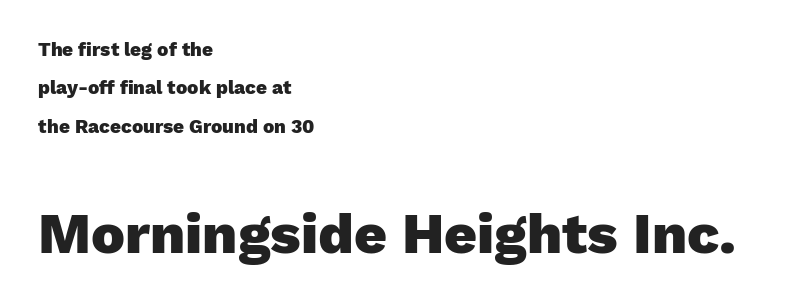
The image shows 57 px heavy sans-serif type, upright; set left-aligned, loose line spacing (2.02x), normal letter spacing, not underlined; the second (bottom) block is 3.0x larger; low stroke contrast and a medium x-height.
